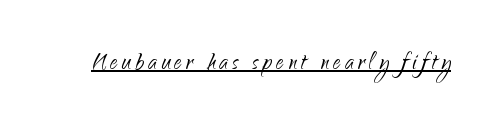
Q: Is the text bold? A: No.
Q: Is the text italic (slanted)? A: Yes.
Q: Is the typeface a serif or a sans-serif typeface? A: Sans-serif.
Q: Is the text underlined? A: Yes.
Q: Width (condensed, normal, or wide)? A: Normal.
Q: Stroke contrast? A: Low.
Q: x-height? A: Small.
Q: Monospaced? A: No.
